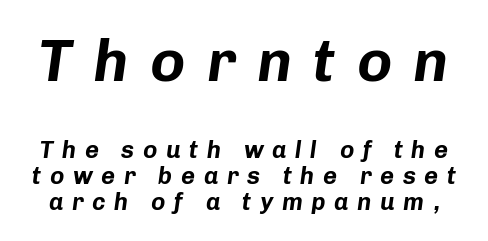
The image shows 59 px bold type, italic (leaning right); set tight line spacing (1.07x), unusually wide letter spacing (+0.36 em), not underlined; the first (top) block is 2.46x larger; low stroke contrast and a medium x-height.
